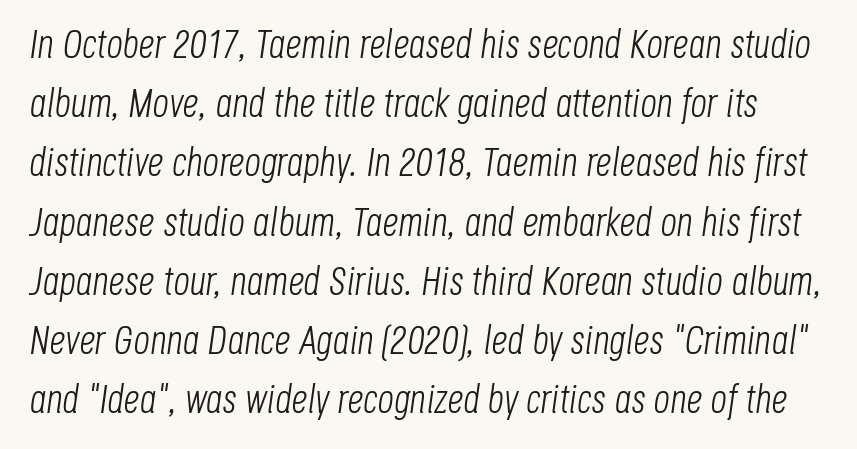
Q: Is the text bold? A: No.
Q: Is the text italic (slanted)? A: Yes, it leans right by about 8 degrees.
Q: Is the text underlined? A: No.
Q: Is the spacing between letters normal or unusually wide? A: Normal.
Q: Is the spacing between lines tight, normal or loose? A: Normal.
Q: Width (condensed, normal, or wide)? A: Condensed.
Q: Stroke contrast? A: Low.
Q: x-height? A: Large.
Q: Monospaced? A: No.
